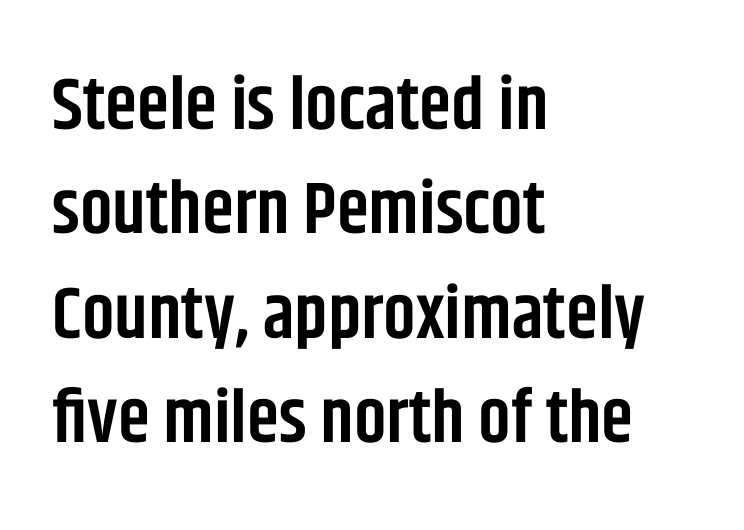
Honestly, the row spacing looks completely unremarkable. This is roman type, the default non-slanted kind. A typesetter would call this proportional, since set widths differ per character. The text block is weighted toward the left margin, trailing off unevenly rightward. On the weight axis this lands at semibold, roughly 600. The baseline area is clear.
